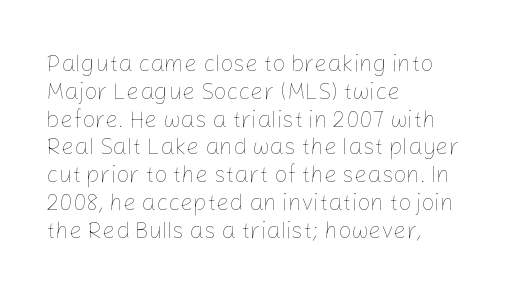
Italic: no, the glyphs are upright roman. Typeset ragged right — the left edge is the straight one. The gaps between neighbouring characters are ordinary and unremarkable. No letter is thick-stroked: the sample isn't bold. Lines of text with bare space underneath.
